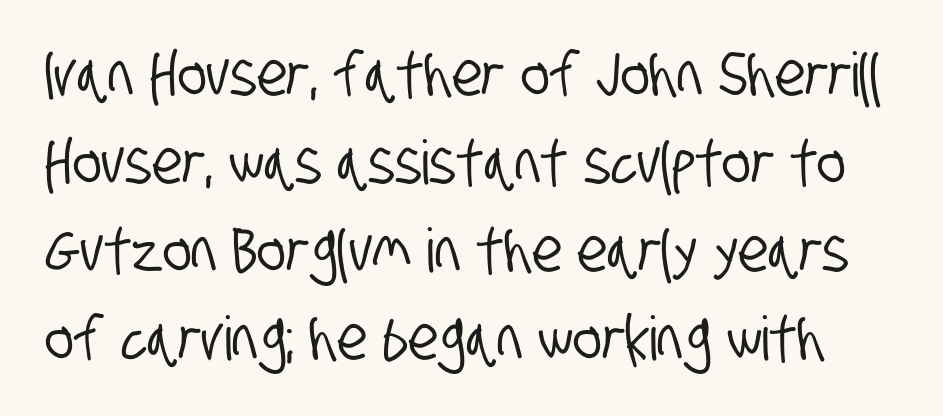
Q: Is the typeface a serif or a sans-serif typeface? A: Sans-serif.
Q: Is the text underlined? A: No.
Q: Is the spacing between letters normal or unusually wide? A: Normal.
Q: Is the spacing between lines tight, normal or loose? A: Normal.
Q: Width (condensed, normal, or wide)? A: Condensed.
Q: Stroke contrast? A: Low.
Q: x-height? A: Large.
Q: Monospaced? A: No.
